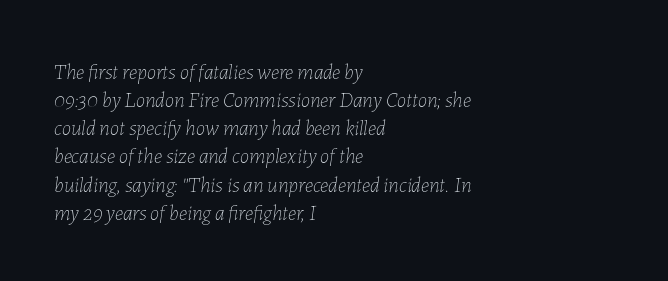
The image shows 21 px text type, italic (leaning right); set left-aligned, normal line spacing (1.34x), normal letter spacing, not underlined.
